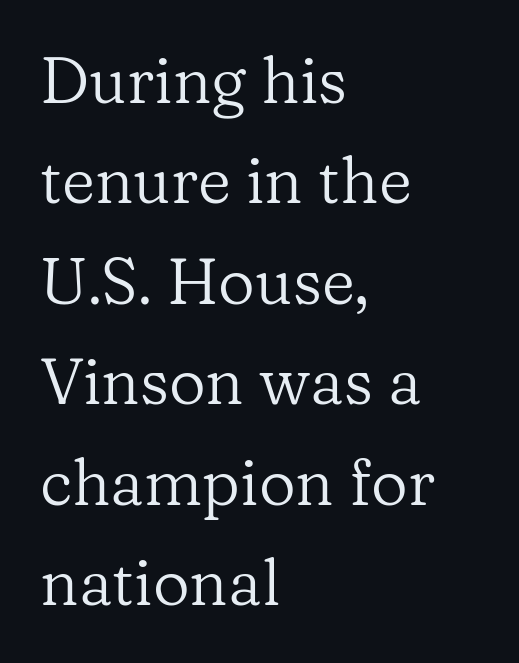
You could not count columns in this text — the font is proportionally spaced. Inter-character spacing is left at the font's built-in metrics. No extra ink here — the face is not bold. The font's upright variant was chosen for this text. Evenly set lines give the paragraph a standard silhouette.
